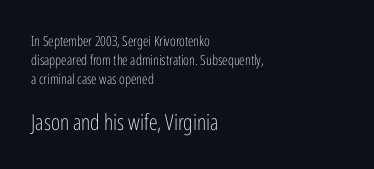
Q: Is the text bold? A: No.
Q: Is the text italic (slanted)? A: No, it is upright.
Q: Is the text underlined? A: No.
Q: How is the paragraph aligned? A: Left-aligned.
Q: Is the spacing between letters normal or unusually wide? A: Normal.
Q: Is the spacing between lines tight, normal or loose? A: Normal.
Q: Which block of text is set in a larger size, the first (top) or the second (bottom)? A: The second (bottom) one.
